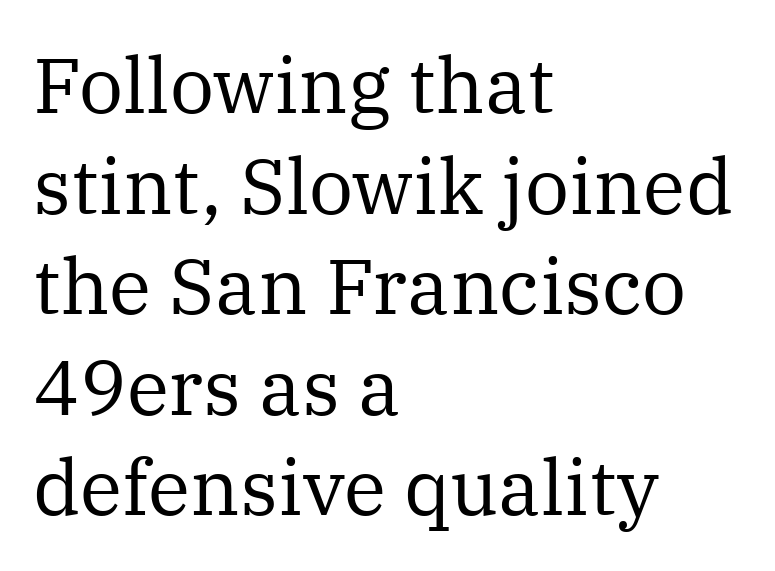
Q: Is the text bold? A: No.
Q: Is the text italic (slanted)? A: No, it is upright.
Q: Is the typeface a serif or a sans-serif typeface? A: Serif.
Q: Is the text underlined? A: No.
Q: How is the paragraph aligned? A: Left-aligned.
Q: Is the spacing between letters normal or unusually wide? A: Normal.
Q: Is the spacing between lines tight, normal or loose? A: Normal.
Q: Width (condensed, normal, or wide)? A: Normal.
Q: Stroke contrast? A: Medium.
Q: x-height? A: Medium.
Q: Monospaced? A: No.
